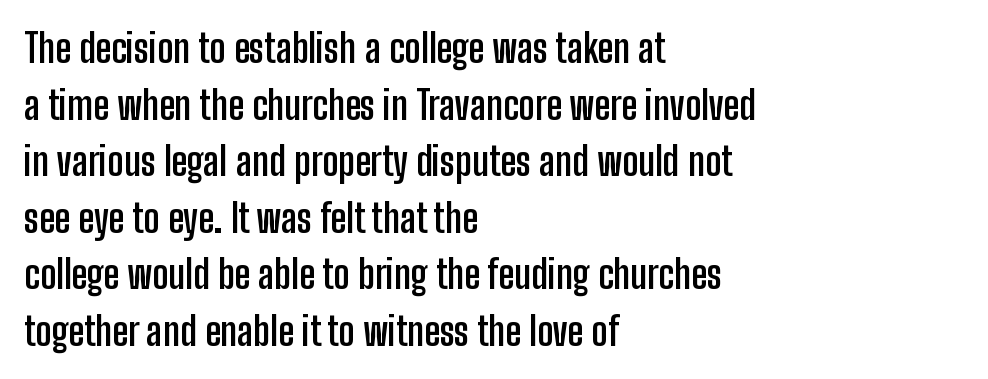
The image shows 39 px semibold, condensed sans-serif type, upright; set left-aligned, normal line spacing (1.45x), normal letter spacing, not underlined; low stroke contrast and a medium x-height.
